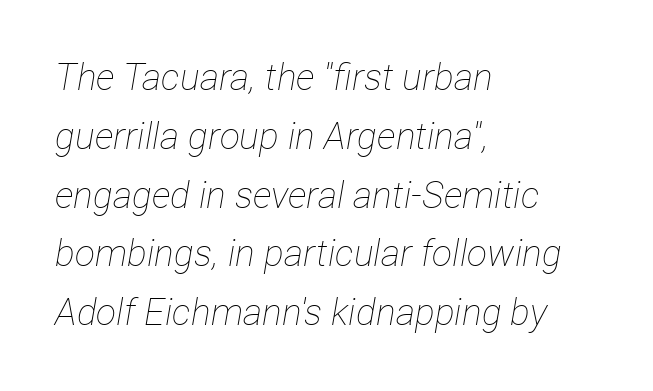
{"italic": "yes", "lean": "right", "slant_degrees": 12, "bold": "no", "weight": "thin", "width": "condensed", "stroke_contrast": "low", "x_height": "medium", "monospaced": "no", "underline": "no", "align": "left", "line_spacing": "normal", "line_spacing_ratio": 1.59, "letter_spacing": "normal", "letter_spacing_em": 0.0, "glyph_px": 37}
